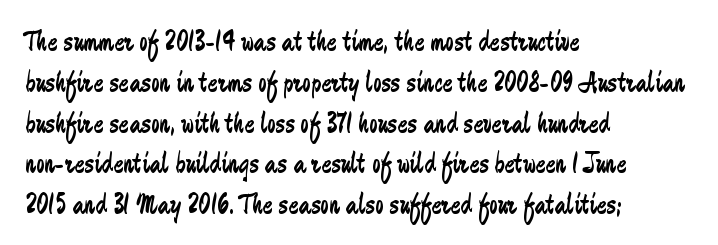
Are there feet on the stems? There aren't — it's a sans. Here the designer chose a conventional face with non-uniform glyph widths. The rendering keeps characters at their native spacing. A normal amount of white space separates one row of letters from the next.
